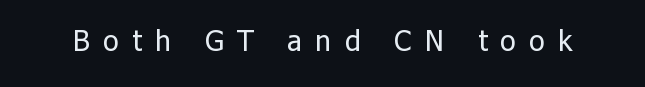
The image shows 29 px regular-weight sans-serif type, upright; set unusually wide letter spacing (+0.46 em), not underlined; low stroke contrast and a medium x-height.
